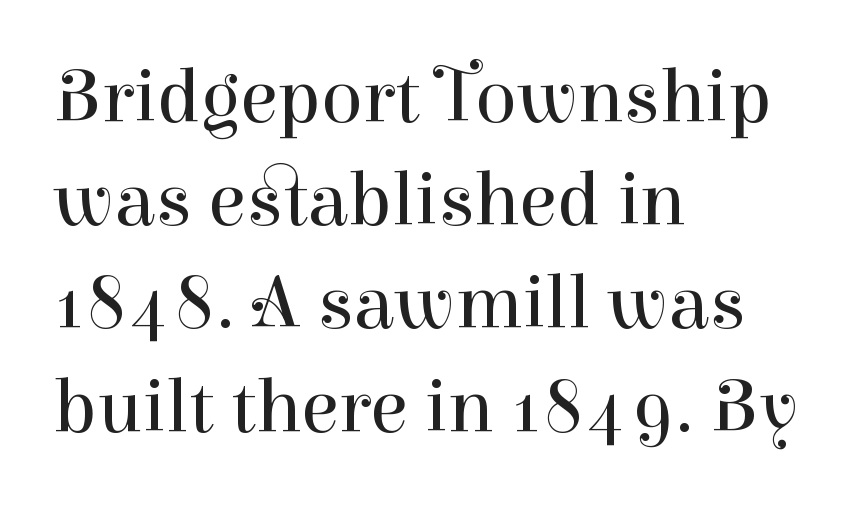
The image shows 77 px regular-weight serif type, upright; set left-aligned, normal line spacing (1.34x), normal letter spacing, not underlined; high stroke contrast and a medium x-height.
